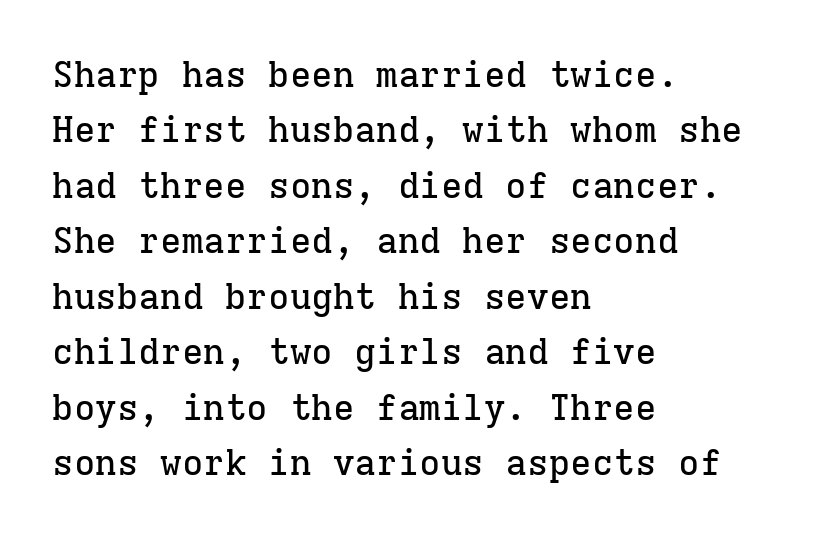
Caption: standard tracking, unaltered. Visually the block forms a straight wall on the left and a jagged coastline on the right. Evenly set lines give the paragraph a standard silhouette. Italic: no, the glyphs are upright roman. The rendering uses typewriter-style spacing with identical character cells. Words float on clear page, feet unadorned.
